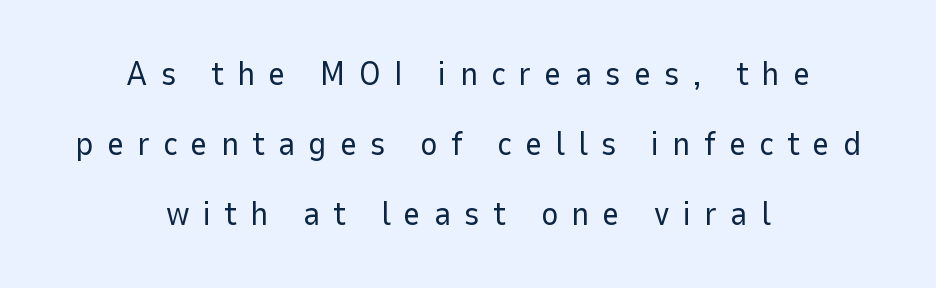
Q: Is the text bold? A: No.
Q: Is the text italic (slanted)? A: No, it is upright.
Q: Is the typeface a serif or a sans-serif typeface? A: Sans-serif.
Q: Is the text underlined? A: No.
Q: How is the paragraph aligned? A: Centered.
Q: Is the spacing between letters normal or unusually wide? A: Unusually wide.
Q: Is the spacing between lines tight, normal or loose? A: Loose.
Q: Width (condensed, normal, or wide)? A: Normal.
Q: Stroke contrast? A: Low.
Q: x-height? A: Medium.
Q: Monospaced? A: No.
